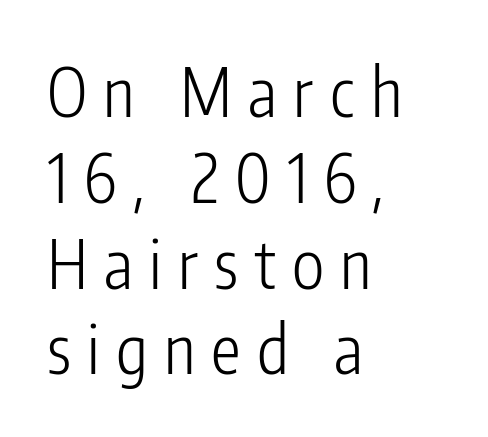
A clean baseline with only descenders dipping below it. Is the letter spacing exaggerated? Yes — the characters are pushed far apart. Ascenders rise straight up at ninety degrees. Short and long lines alike share a common starting point at left. Line spacing here is normal.
